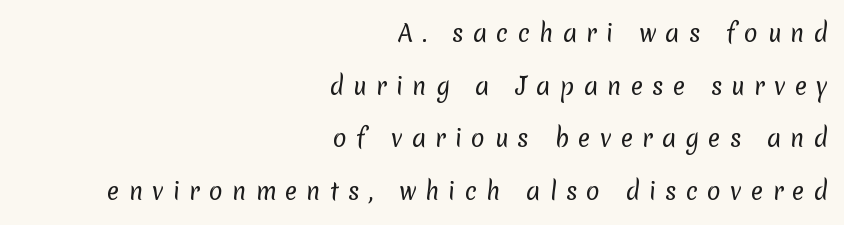
Q: Is the text bold? A: No.
Q: Is the text underlined? A: No.
Q: How is the paragraph aligned? A: Right-aligned.
Q: Is the spacing between letters normal or unusually wide? A: Unusually wide.
Q: Is the spacing between lines tight, normal or loose? A: Loose.
